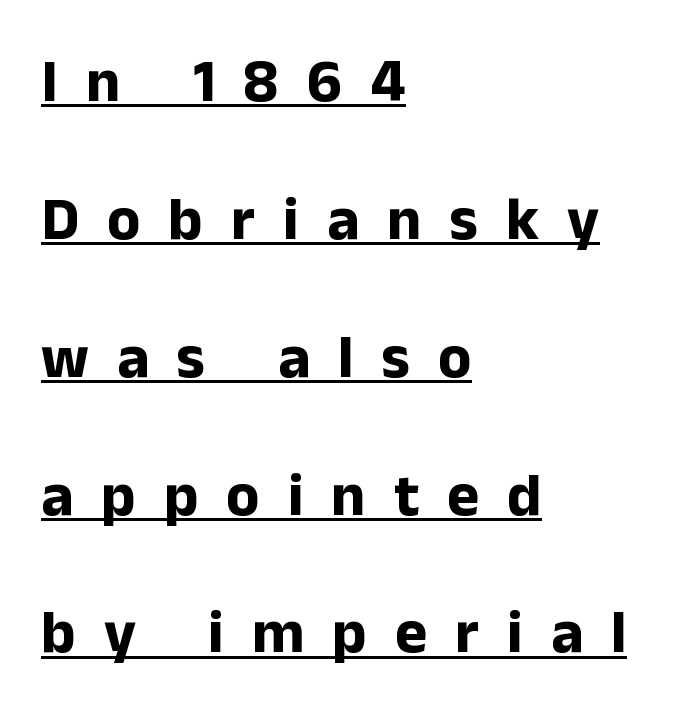
Q: Is the text bold? A: Yes.
Q: Is the text italic (slanted)? A: No, it is upright.
Q: Is the typeface a serif or a sans-serif typeface? A: Sans-serif.
Q: Is the text underlined? A: Yes.
Q: How is the paragraph aligned? A: Left-aligned.
Q: Is the spacing between letters normal or unusually wide? A: Unusually wide.
Q: Is the spacing between lines tight, normal or loose? A: Loose.
Q: Width (condensed, normal, or wide)? A: Normal.
Q: Stroke contrast? A: Low.
Q: x-height? A: Medium.
Q: Monospaced? A: No.
